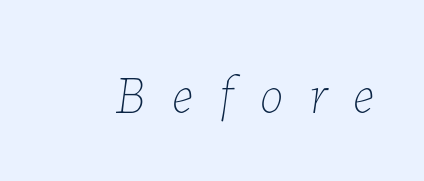
Substantial extra tracking has been applied to these lines. Varying glyph widths throughout — classic text-font behaviour. A light-to-regular cut is what we see here. Plain, unruled lines of type.
